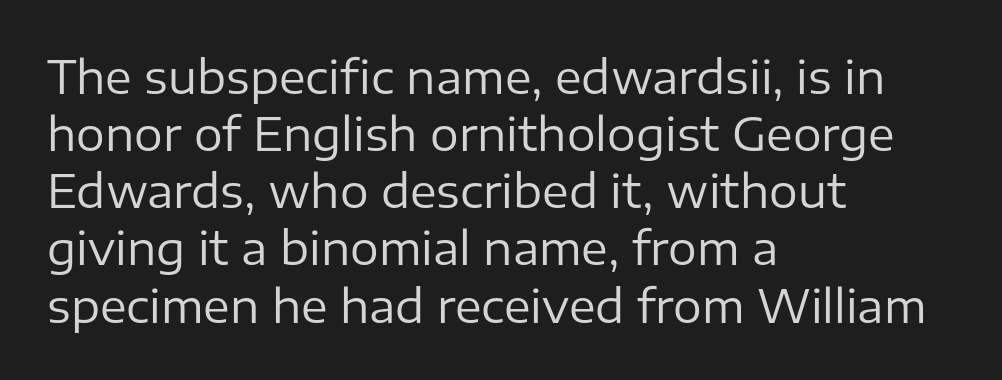
Where is the straight margin? On the left. A bare baseline throughout the passage. No heavy texture on the line: the type isn't bold. Rows of type keep a routine distance in the vertical direction.
